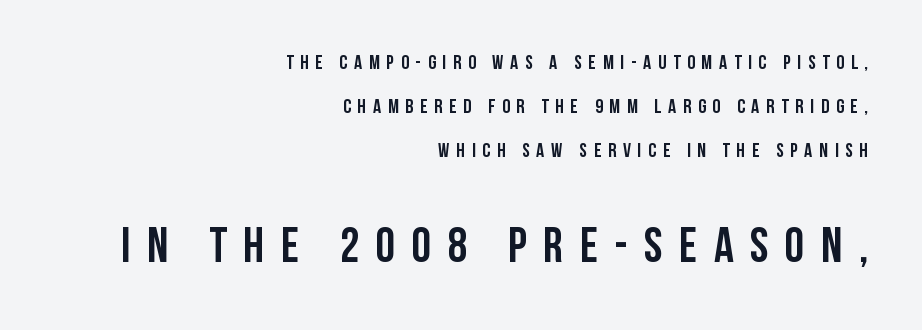
{"serif": "no", "italic": "no", "bold": "yes", "weight": "semibold", "width": "condensed", "stroke_contrast": "low", "x_height": "large", "monospaced": "no", "underline": "no", "align": "right", "line_spacing": "loose", "line_spacing_ratio": 2.2, "letter_spacing": "wide", "letter_spacing_em": 0.34, "larger_block": "second", "size_ratio": 2.45, "glyph_px": 49}
